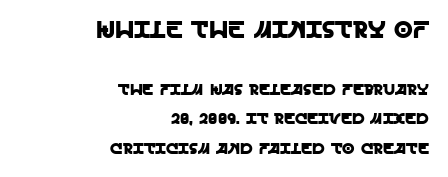
The image shows 24 px text type, upright; set right-aligned, line spacing 1.83x, normal letter spacing, not underlined; the first (top) block is 1.5x larger.
